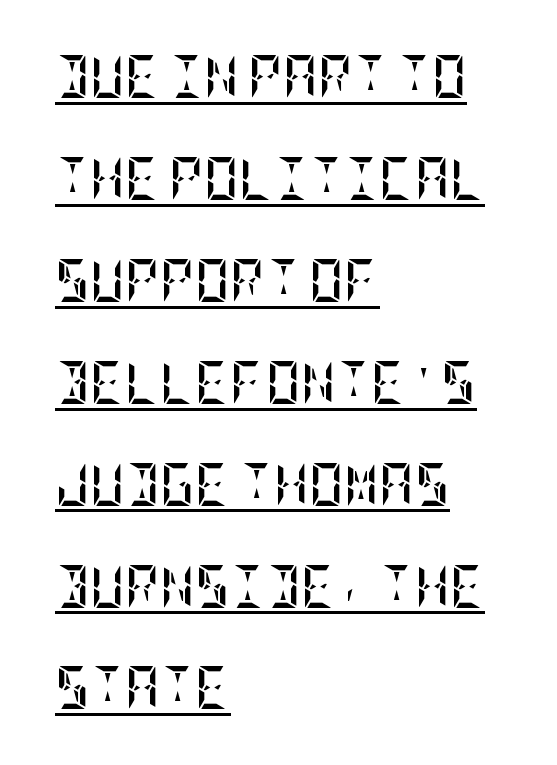
The image shows 43 px semibold, condensed type, upright; set left-aligned, loose line spacing (2.37x), normal letter spacing, underlined; low stroke contrast and a large x-height.
